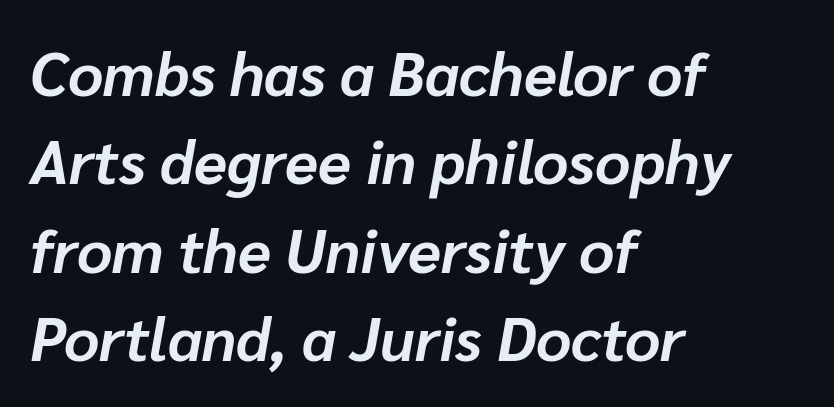
Q: Is the text bold? A: Yes.
Q: Is the text italic (slanted)? A: Yes, it leans right by about 10 degrees.
Q: Is the text underlined? A: No.
Q: How is the paragraph aligned? A: Left-aligned.
Q: Is the spacing between letters normal or unusually wide? A: Normal.
Q: Is the spacing between lines tight, normal or loose? A: Normal.
Q: Width (condensed, normal, or wide)? A: Normal.
Q: Stroke contrast? A: Low.
Q: x-height? A: Medium.
Q: Monospaced? A: No.
